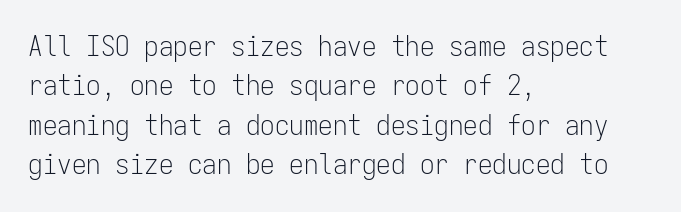
The image shows 29 px light, condensed sans-serif type, upright, monospaced; set left-aligned, normal line spacing (1.36x), normal letter spacing, not underlined; low stroke contrast and a medium x-height.
